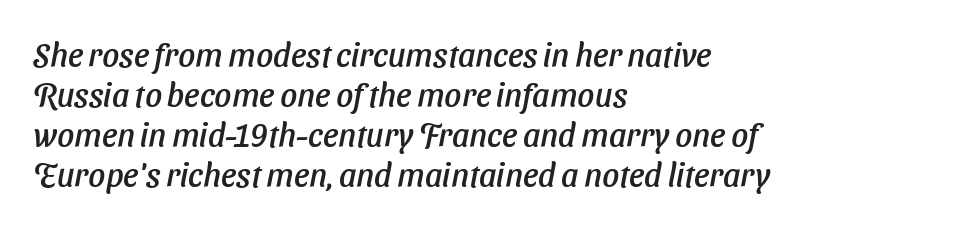
Q: Is the typeface a serif or a sans-serif typeface? A: Serif.
Q: Is the text underlined? A: No.
Q: How is the paragraph aligned? A: Left-aligned.
Q: Is the spacing between letters normal or unusually wide? A: Normal.
Q: Width (condensed, normal, or wide)? A: Normal.
Q: Stroke contrast? A: Low.
Q: x-height? A: Medium.
Q: Monospaced? A: No.
